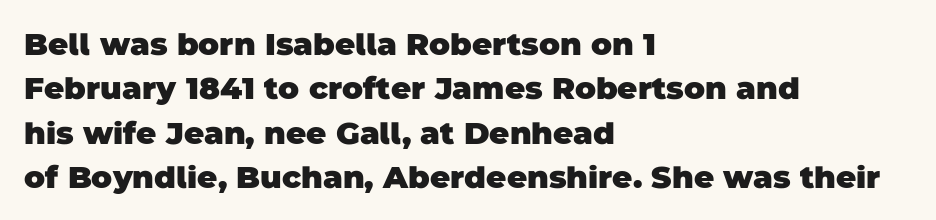
A bare baseline throughout the passage. These lines are rendered in a variable-pitch font. Leftover space on each line is placed entirely after the last word. Does the weight exceed regular? Yes, all the way to bold.
